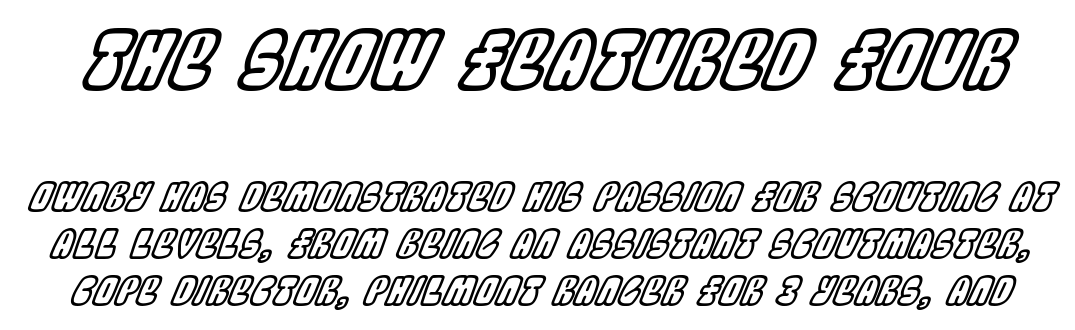
The image shows 78 px condensed type, italic (leaning right); set line spacing 1.2x, normal letter spacing, not underlined; the first (top) block is 2.0x larger; a large x-height.
